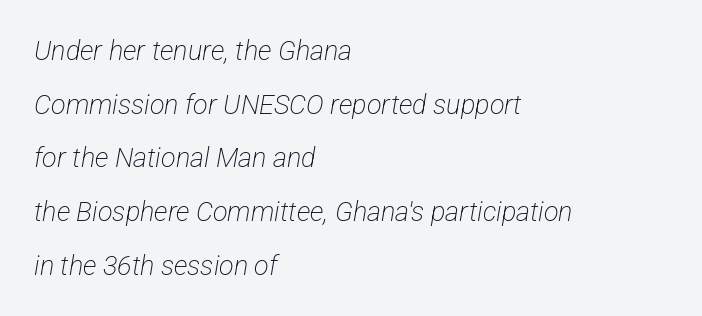
Q: Is the text bold? A: No.
Q: Is the text underlined? A: No.
Q: How is the paragraph aligned? A: Left-aligned.
Q: Is the spacing between letters normal or unusually wide? A: Normal.
Q: Is the spacing between lines tight, normal or loose? A: Loose.
